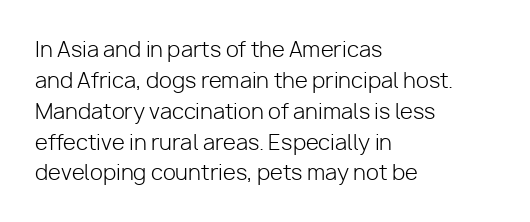
The image shows 21 px text type, upright; set left-aligned, normal line spacing (1.47x), normal letter spacing, not underlined.
